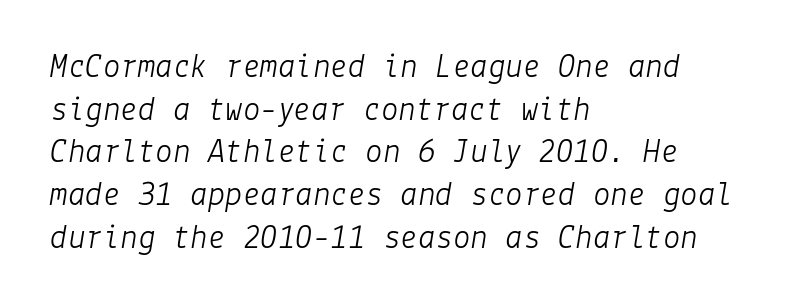
{"italic": "yes", "lean": "right", "slant_degrees": 9, "bold": "no", "weight": "light", "width": "normal", "stroke_contrast": "low", "x_height": "medium", "underline": "no", "align": "left", "line_spacing_ratio": 1.22, "letter_spacing": "normal", "letter_spacing_em": 0.0, "glyph_px": 35}
